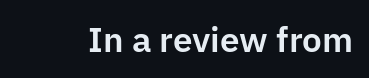
The image shows 35 px sans-serif type, upright; set normal letter spacing, not underlined; low stroke contrast and a medium x-height.
